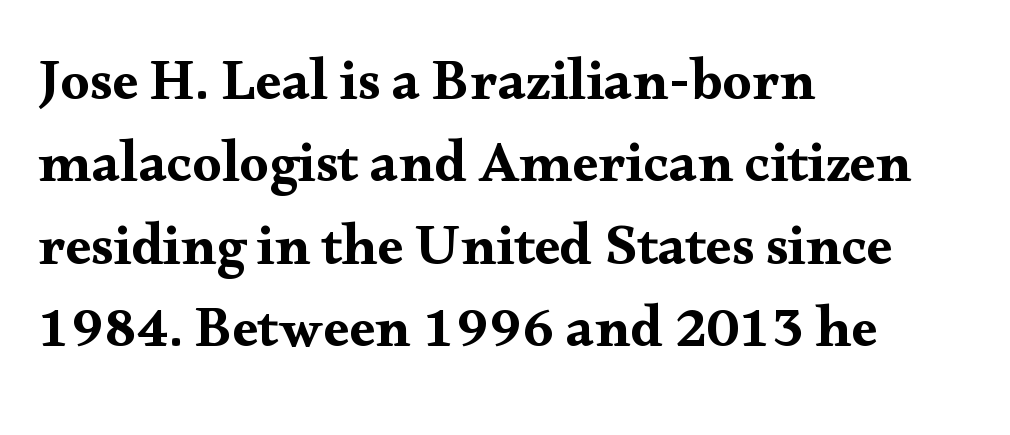
Q: Is the text italic (slanted)? A: No, it is upright.
Q: Is the typeface a serif or a sans-serif typeface? A: Serif.
Q: Is the text underlined? A: No.
Q: How is the paragraph aligned? A: Left-aligned.
Q: Is the spacing between letters normal or unusually wide? A: Normal.
Q: Is the spacing between lines tight, normal or loose? A: Normal.
Q: Width (condensed, normal, or wide)? A: Wide.
Q: Stroke contrast? A: Medium.
Q: x-height? A: Small.
Q: Monospaced? A: No.
